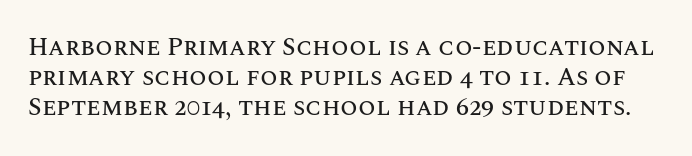
The image shows 25 px text type, upright; set line spacing 1.21x, normal letter spacing, not underlined.
